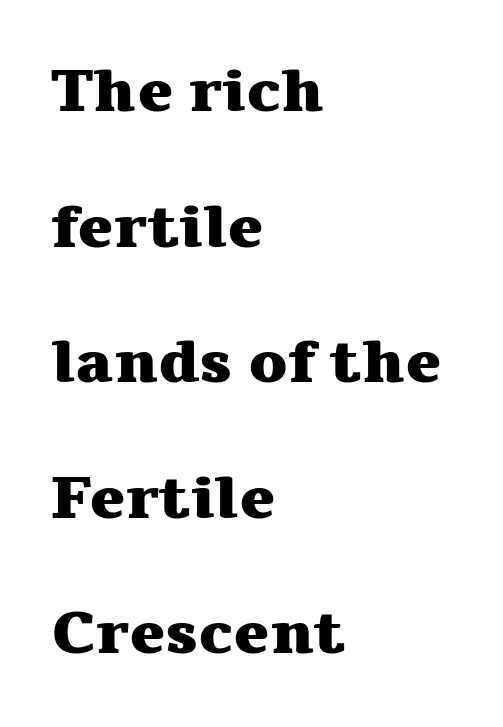
The type sits square on the baseline with zero lean. These lines are rendered in a variable-pitch font. You can tell from the footed stems that serif type was used. Is the block centered? No — it sits flush against the left margin. Tracking here is standard; glyphs follow each other at the usual distance.
